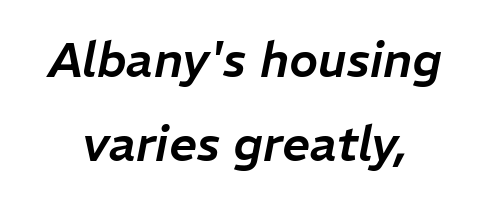
The image shows 49 px text type, italic (leaning right); set line spacing 1.72x, normal letter spacing, not underlined; low stroke contrast and a medium x-height.
